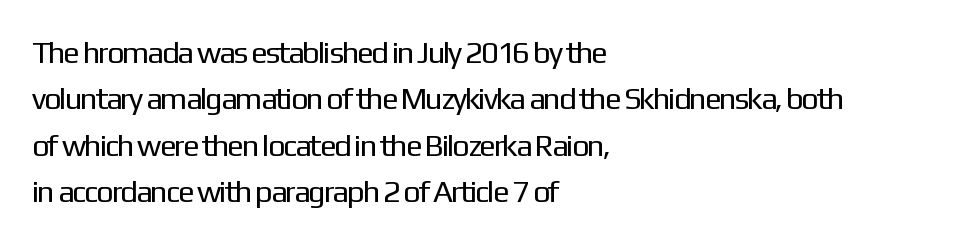
Q: Is the text bold? A: No.
Q: Is the text italic (slanted)? A: No, it is upright.
Q: Is the typeface a serif or a sans-serif typeface? A: Sans-serif.
Q: Is the text underlined? A: No.
Q: How is the paragraph aligned? A: Left-aligned.
Q: Is the spacing between letters normal or unusually wide? A: Normal.
Q: Is the spacing between lines tight, normal or loose? A: Normal.
Q: Width (condensed, normal, or wide)? A: Normal.
Q: Stroke contrast? A: Low.
Q: x-height? A: Medium.
Q: Monospaced? A: No.
